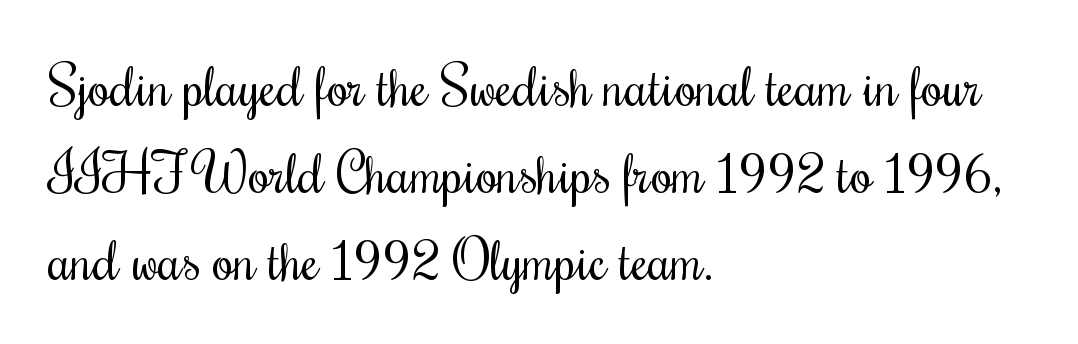
{"serif": "yes", "bold": "no", "weight": "regular", "width": "condensed", "stroke_contrast": "medium", "x_height": "small", "monospaced": "no", "underline": "no", "align": "left", "line_spacing": "normal", "line_spacing_ratio": 1.58, "letter_spacing": "normal", "letter_spacing_em": 0.0, "glyph_px": 55}
